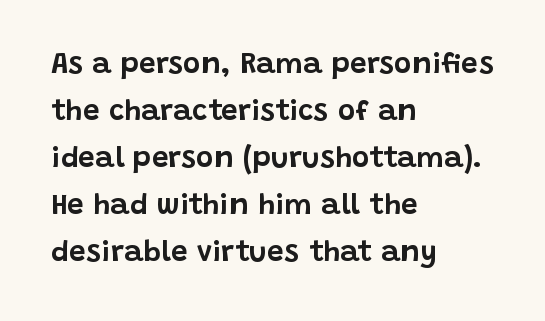
Q: Is the text italic (slanted)? A: No, it is upright.
Q: Is the typeface a serif or a sans-serif typeface? A: Sans-serif.
Q: Is the text underlined? A: No.
Q: How is the paragraph aligned? A: Left-aligned.
Q: Is the spacing between letters normal or unusually wide? A: Normal.
Q: Is the spacing between lines tight, normal or loose? A: Normal.
Q: Width (condensed, normal, or wide)? A: Normal.
Q: Stroke contrast? A: Low.
Q: x-height? A: Large.
Q: Monospaced? A: No.
